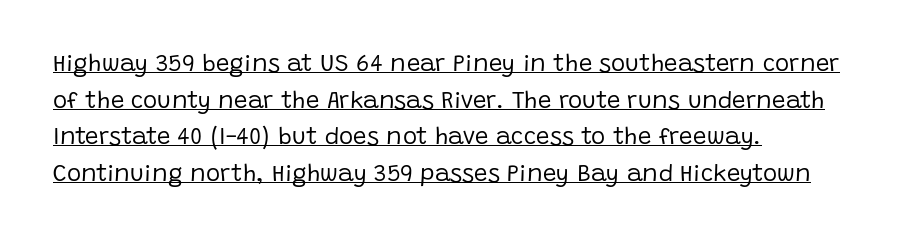
Q: Is the text bold? A: No.
Q: Is the text italic (slanted)? A: No, it is upright.
Q: Is the text underlined? A: Yes.
Q: How is the paragraph aligned? A: Left-aligned.
Q: Is the spacing between letters normal or unusually wide? A: Normal.
Q: Is the spacing between lines tight, normal or loose? A: Normal.
